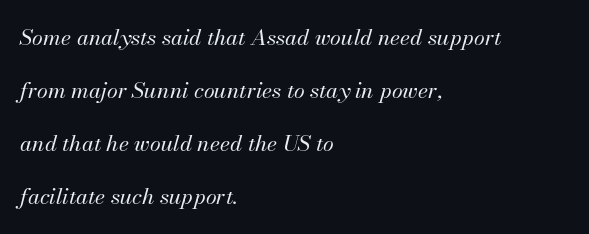
Q: Is the text bold? A: No.
Q: Is the text italic (slanted)? A: Yes, it leans right by about 13 degrees.
Q: Is the text underlined? A: No.
Q: How is the paragraph aligned? A: Left-aligned.
Q: Is the spacing between letters normal or unusually wide? A: Normal.
Q: Is the spacing between lines tight, normal or loose? A: Loose.
